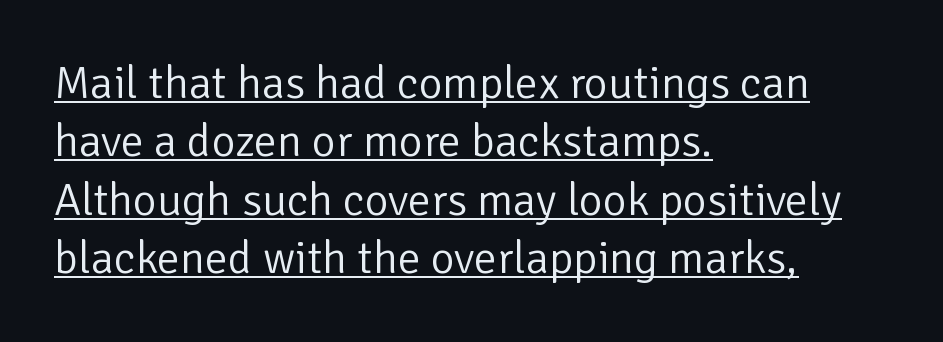
{"serif": "no", "italic": "no", "bold": "no", "weight": "light", "width": "normal", "stroke_contrast": "low", "x_height": "medium", "monospaced": "no", "underline": "yes", "align": "left", "line_spacing": "normal", "line_spacing_ratio": 1.27, "letter_spacing": "normal", "letter_spacing_em": 0.0, "glyph_px": 46}
